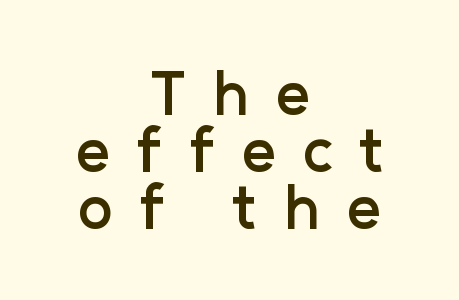
{"serif": "no", "italic": "no", "bold": "yes", "weight": "semibold", "width": "normal", "stroke_contrast": "low", "x_height": "medium", "monospaced": "no", "underline": "no", "align": "center", "line_spacing": "tight", "line_spacing_ratio": 0.97, "letter_spacing": "wide", "letter_spacing_em": 0.44, "glyph_px": 59}
